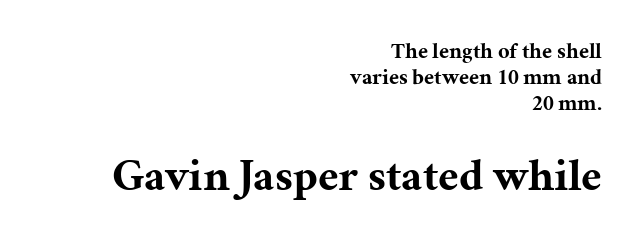
{"serif": "yes", "italic": "no", "bold": "yes", "weight": "bold", "width": "normal", "stroke_contrast": "medium", "x_height": "medium", "monospaced": "no", "underline": "no", "align": "right", "line_spacing_ratio": 1.19, "letter_spacing": "normal", "letter_spacing_em": 0.0, "larger_block": "second", "size_ratio": 2.05, "glyph_px": 45}
